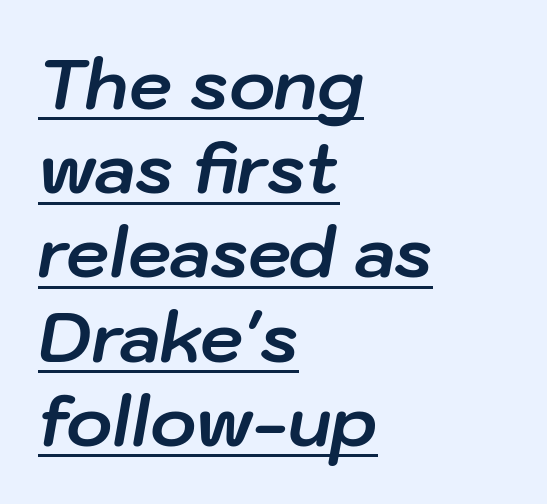
{"italic": "yes", "lean": "right", "slant_degrees": 10, "bold": "yes", "weight": "bold", "width": "normal", "stroke_contrast": "low", "x_height": "medium", "monospaced": "no", "underline": "yes", "align": "left", "line_spacing_ratio": 1.22, "letter_spacing": "normal", "letter_spacing_em": 0.0, "glyph_px": 69}
